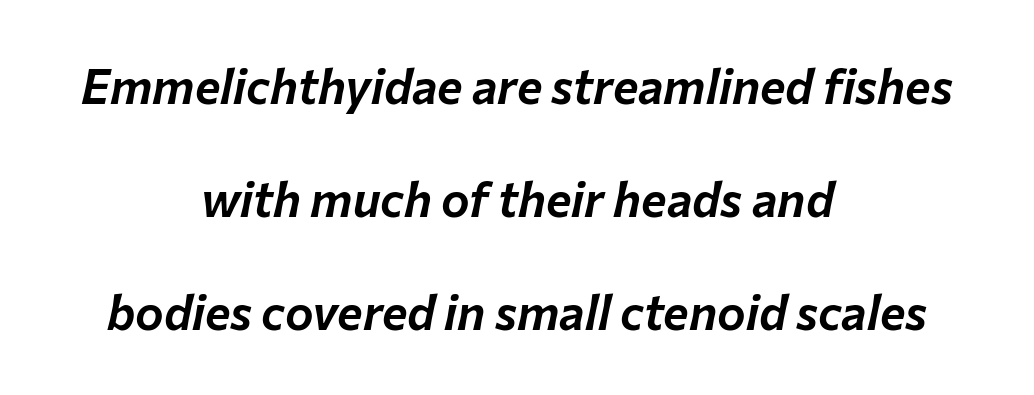
Q: Is the text italic (slanted)? A: Yes, it leans right by about 12 degrees.
Q: Is the text underlined? A: No.
Q: How is the paragraph aligned? A: Centered.
Q: Is the spacing between letters normal or unusually wide? A: Normal.
Q: Is the spacing between lines tight, normal or loose? A: Loose.
Q: Width (condensed, normal, or wide)? A: Normal.
Q: Stroke contrast? A: Low.
Q: x-height? A: Medium.
Q: Monospaced? A: No.
